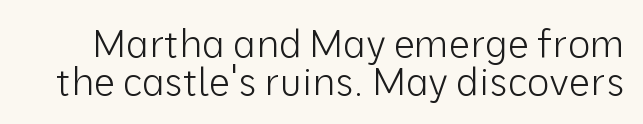
The image shows 38 px light sans-serif type, upright; set tight line spacing (1.0x), normal letter spacing, not underlined; low stroke contrast and a medium x-height.
